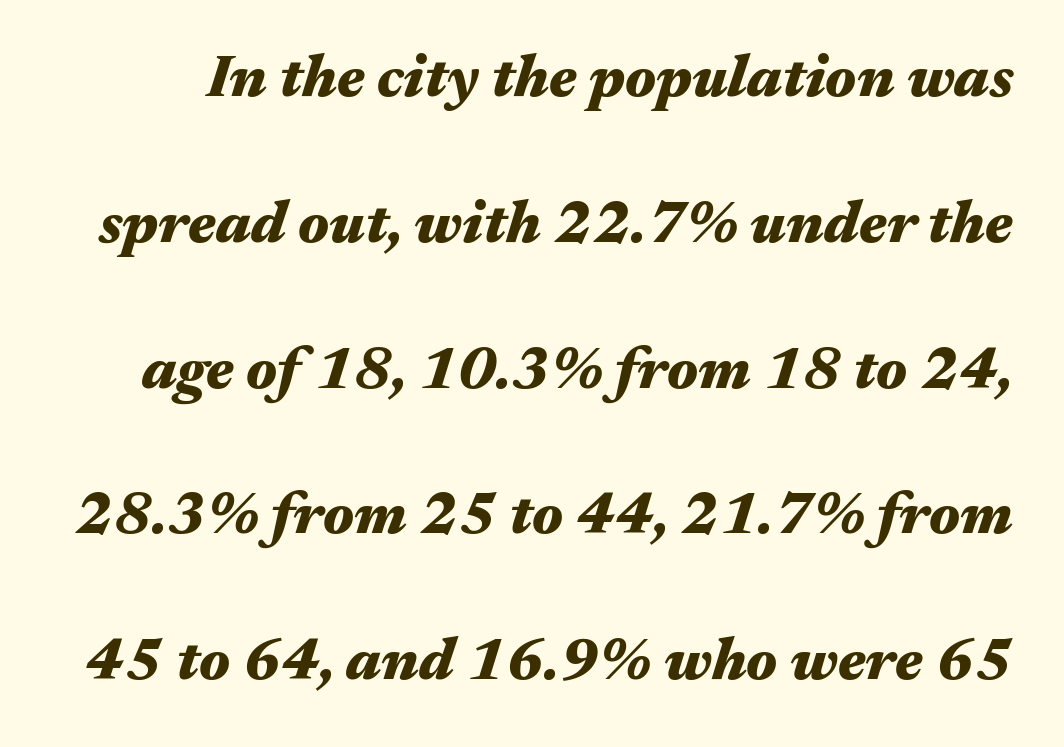
These words are printed bold, with thick strokes throughout. What stands out about the letter spacing? Nothing — it is the standard amount. Lines of text with bare space underneath. The letters advance in unequal steps, a hallmark of proportional type.
